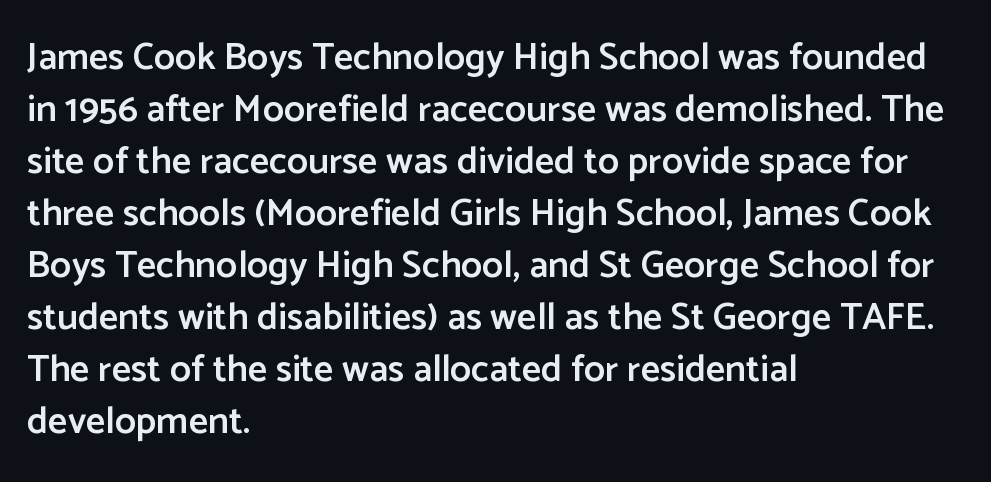
Q: Is the text bold? A: Semi-bold.
Q: Is the text italic (slanted)? A: No, it is upright.
Q: Is the typeface a serif or a sans-serif typeface? A: Sans-serif.
Q: Is the text underlined? A: No.
Q: How is the paragraph aligned? A: Left-aligned.
Q: Is the spacing between letters normal or unusually wide? A: Normal.
Q: Is the spacing between lines tight, normal or loose? A: Normal.
Q: Width (condensed, normal, or wide)? A: Normal.
Q: Stroke contrast? A: Low.
Q: x-height? A: Medium.
Q: Monospaced? A: No.
